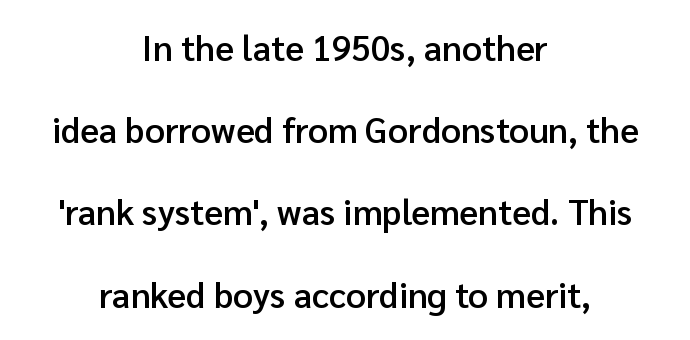
{"serif": "no", "italic": "no", "bold": "semi", "weight": "semibold", "width": "normal", "stroke_contrast": "low", "x_height": "medium", "monospaced": "no", "underline": "no", "align": "center", "line_spacing": "loose", "line_spacing_ratio": 2.35, "letter_spacing": "normal", "letter_spacing_em": 0.0, "glyph_px": 35}
